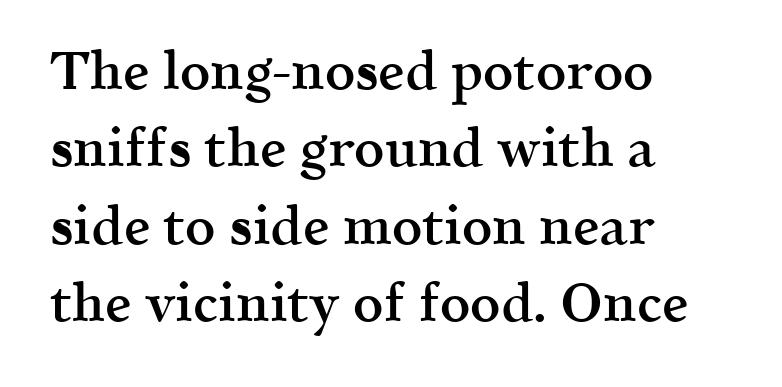
The image shows 53 px semibold serif type, upright; set left-aligned, normal line spacing (1.46x), normal letter spacing, not underlined; a medium x-height.
